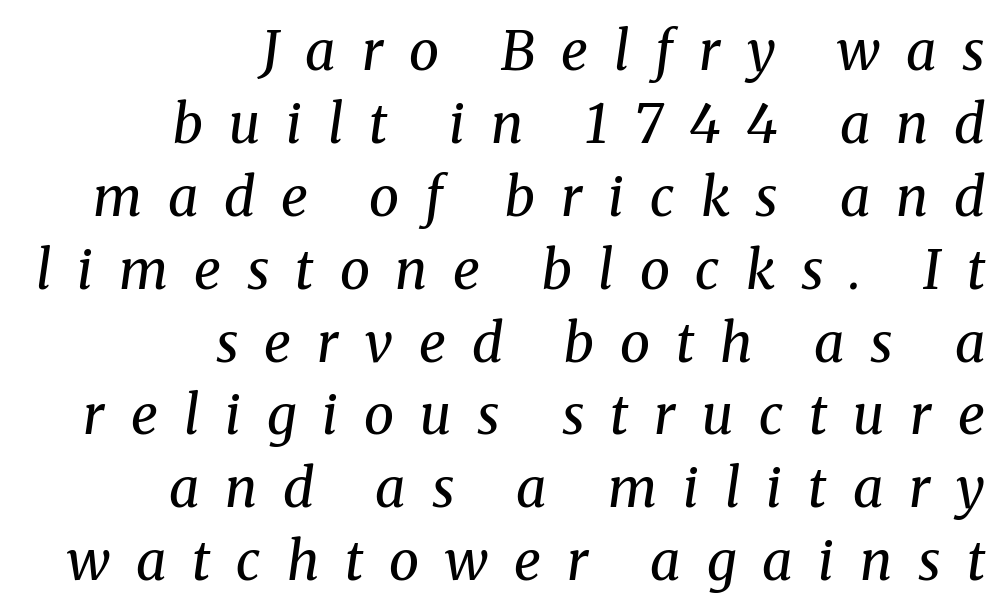
{"serif": "yes", "italic": "yes", "lean": "right", "slant_degrees": 8, "bold": "no", "weight": "regular", "width": "normal", "stroke_contrast": "medium", "x_height": "medium", "monospaced": "no", "underline": "no", "align": "right", "line_spacing": "normal", "line_spacing_ratio": 1.35, "letter_spacing": "wide", "letter_spacing_em": 0.48, "glyph_px": 54}
